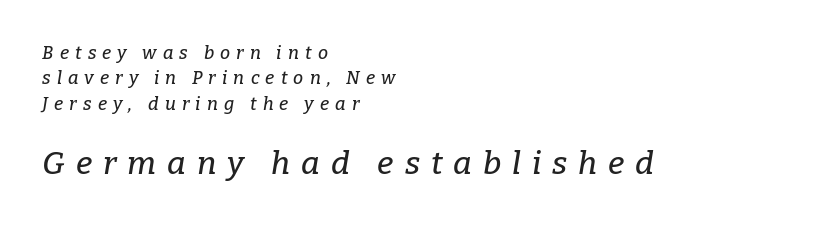
The image shows 32 px serif type, italic (leaning right); set left-aligned, normal line spacing (1.41x), unusually wide letter spacing (+0.34 em), not underlined; the second (bottom) block is 1.78x larger; low stroke contrast and a medium x-height.
